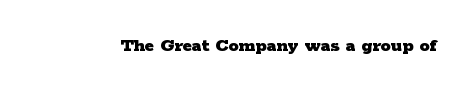
Q: Is the text bold? A: Yes.
Q: Is the text italic (slanted)? A: No, it is upright.
Q: Is the text underlined? A: No.
Q: Is the spacing between letters normal or unusually wide? A: Normal.
